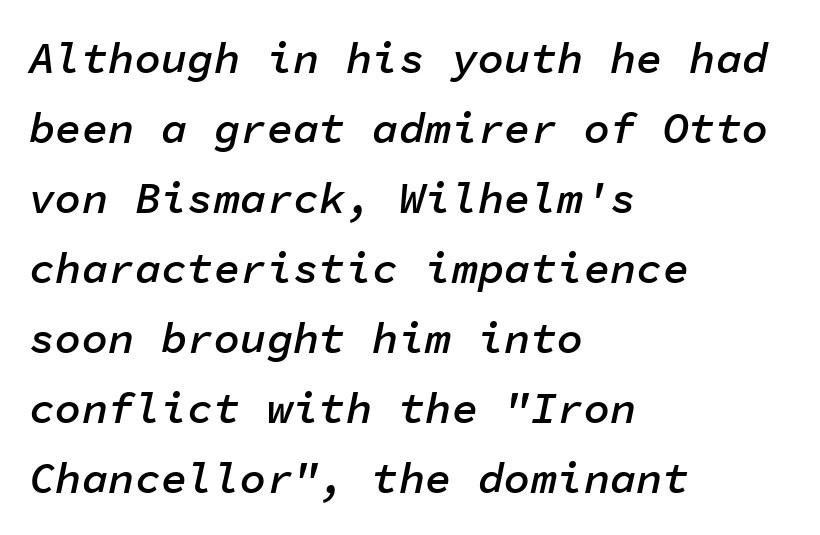
The image shows 44 px semibold type, italic (leaning right), monospaced; set left-aligned, normal line spacing (1.59x), normal letter spacing, not underlined; low stroke contrast and a medium x-height.
